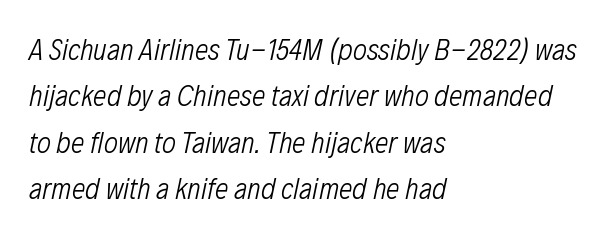
The image shows 30 px light, condensed type, italic (leaning right); set left-aligned, normal line spacing (1.55x), normal letter spacing, not underlined; low stroke contrast and a medium x-height.
